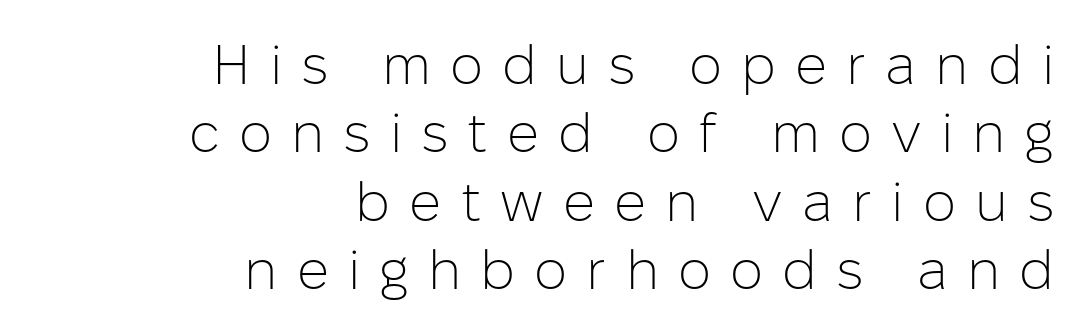
The image shows 56 px light sans-serif type, upright; set right-aligned, line spacing 1.22x, unusually wide letter spacing (+0.34 em), not underlined; low stroke contrast and a medium x-height.
